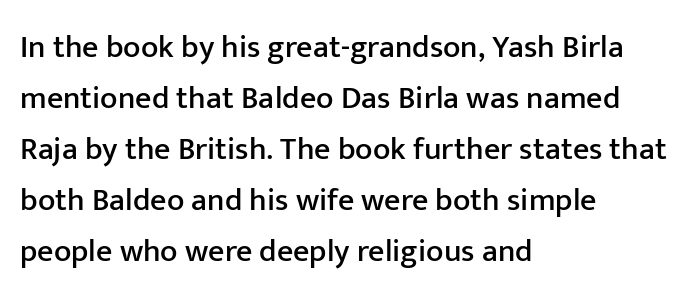
{"serif": "no", "italic": "no", "width": "normal", "stroke_contrast": "low", "x_height": "medium", "monospaced": "no", "underline": "no", "align": "left", "line_spacing": "normal", "line_spacing_ratio": 1.59, "letter_spacing": "normal", "letter_spacing_em": 0.0, "glyph_px": 32}
